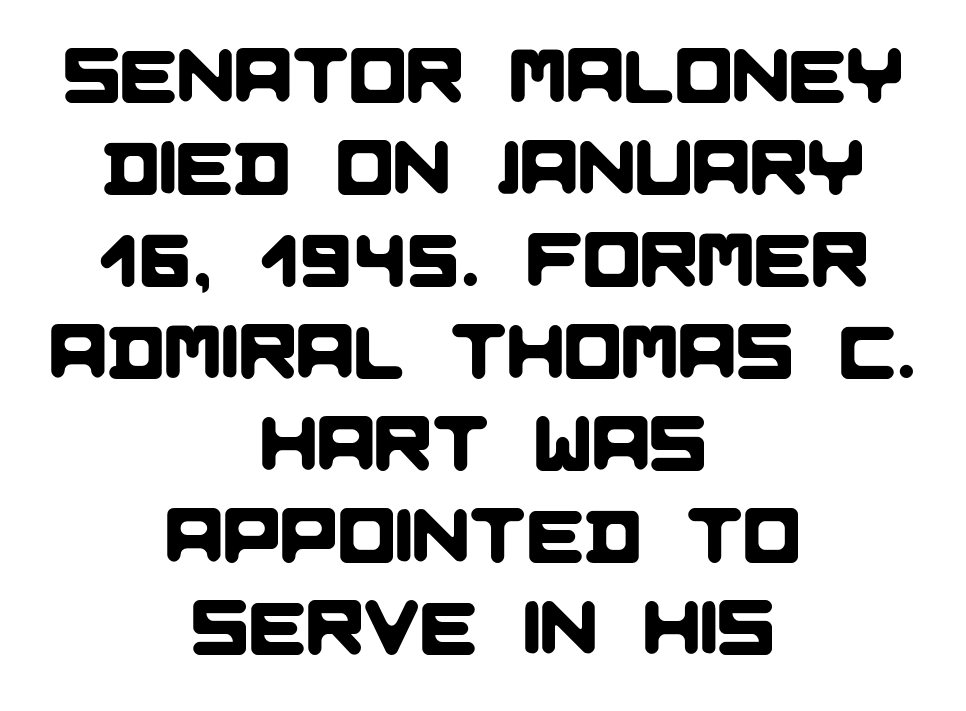
The image shows 76 px sans-serif type; set centered, line spacing 1.21x, normal letter spacing, not underlined; low stroke contrast and a large x-height.
